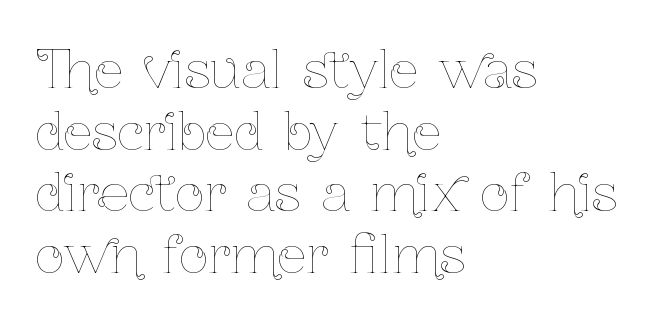
{"italic": "no", "bold": "no", "weight": "thin", "width": "condensed", "stroke_contrast": "low", "x_height": "medium", "monospaced": "no", "underline": "no", "align": "left", "line_spacing_ratio": 1.21, "letter_spacing": "normal", "letter_spacing_em": 0.0, "glyph_px": 51}
